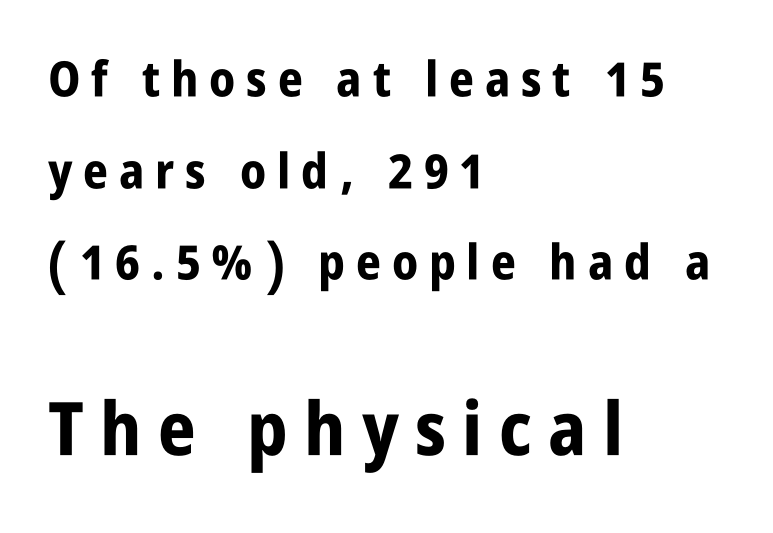
Glyph-to-glyph distance is far greater than everyday printed text. Is this a fixed-width face? No — the glyphs have proportional, varying widths. Does the weight exceed regular? Yes, all the way to bold. The type family on display is of the sans-serif kind.
